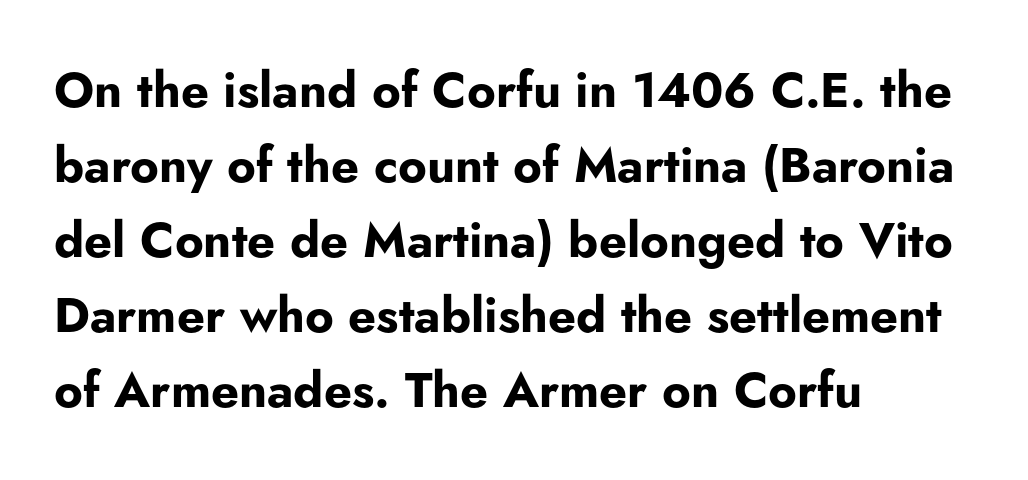
{"serif": "no", "italic": "no", "bold": "yes", "weight": "bold", "width": "normal", "stroke_contrast": "low", "x_height": "small", "monospaced": "no", "underline": "no", "align": "left", "line_spacing": "normal", "line_spacing_ratio": 1.53, "letter_spacing": "normal", "letter_spacing_em": 0.0, "glyph_px": 49}
